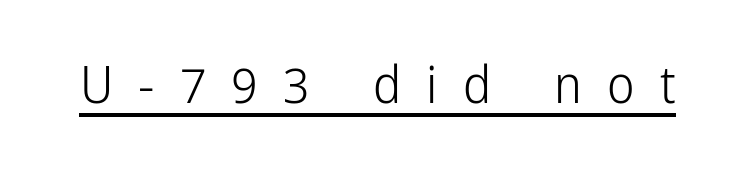
Q: Is the text bold? A: No.
Q: Is the text italic (slanted)? A: No, it is upright.
Q: Is the typeface a serif or a sans-serif typeface? A: Sans-serif.
Q: Is the text underlined? A: Yes.
Q: Is the spacing between letters normal or unusually wide? A: Unusually wide.
Q: Width (condensed, normal, or wide)? A: Condensed.
Q: Stroke contrast? A: Low.
Q: x-height? A: Medium.
Q: Monospaced? A: No.
